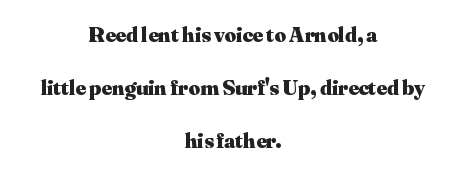
Q: Is the text bold? A: Yes.
Q: Is the text italic (slanted)? A: No, it is upright.
Q: Is the text underlined? A: No.
Q: How is the paragraph aligned? A: Centered.
Q: Is the spacing between letters normal or unusually wide? A: Normal.
Q: Is the spacing between lines tight, normal or loose? A: Loose.
